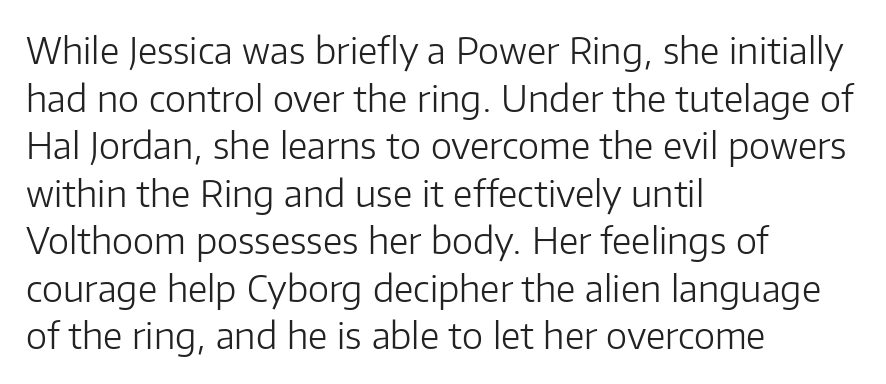
Stroke terminals: plain, sans-serif. A typesetter would call this proportional, since set widths differ per character. Nothing unusual about the tracking: characters are spaced as the font intends. The passage shown is not underscored anywhere. Each stroke keeps to a modest, everyday thickness or less.
